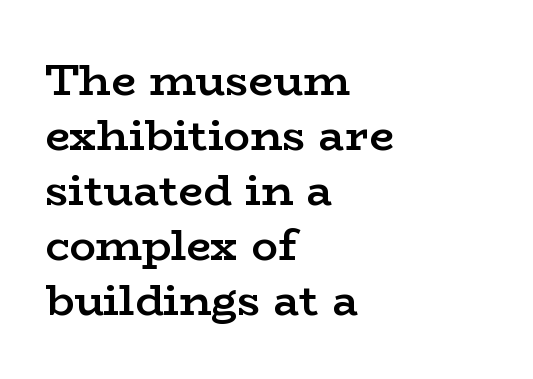
{"serif": "yes", "italic": "no", "bold": "semi", "weight": "semibold", "width": "wide", "stroke_contrast": "low", "x_height": "medium", "monospaced": "no", "underline": "no", "align": "left", "line_spacing": "normal", "line_spacing_ratio": 1.25, "letter_spacing": "normal", "letter_spacing_em": 0.0, "glyph_px": 44}
